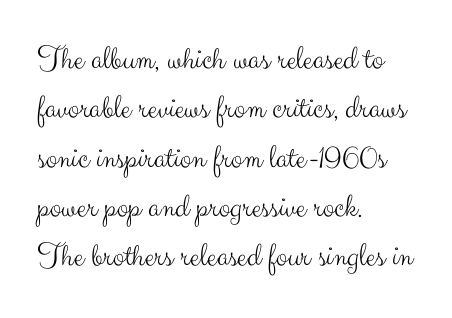
{"serif": "no", "bold": "no", "weight": "light", "width": "normal", "stroke_contrast": "medium", "x_height": "small", "monospaced": "no", "underline": "no", "align": "left", "line_spacing": "normal", "line_spacing_ratio": 1.45, "letter_spacing": "normal", "letter_spacing_em": 0.0, "glyph_px": 34}
